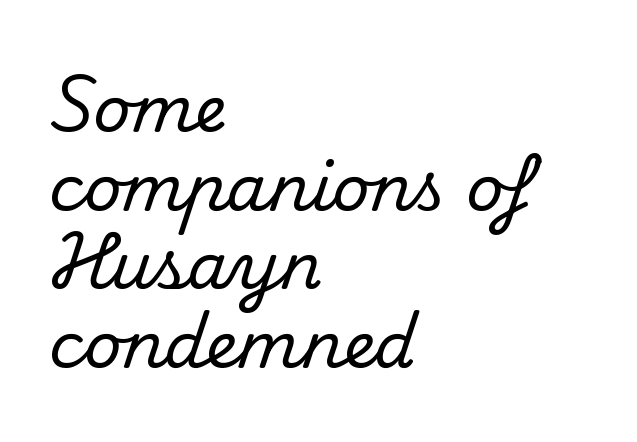
Q: Is the text italic (slanted)? A: Yes.
Q: Is the typeface a serif or a sans-serif typeface? A: Serif.
Q: Is the text underlined? A: No.
Q: How is the paragraph aligned? A: Left-aligned.
Q: Is the spacing between letters normal or unusually wide? A: Normal.
Q: Width (condensed, normal, or wide)? A: Normal.
Q: Stroke contrast? A: Medium.
Q: x-height? A: Small.
Q: Monospaced? A: No.
